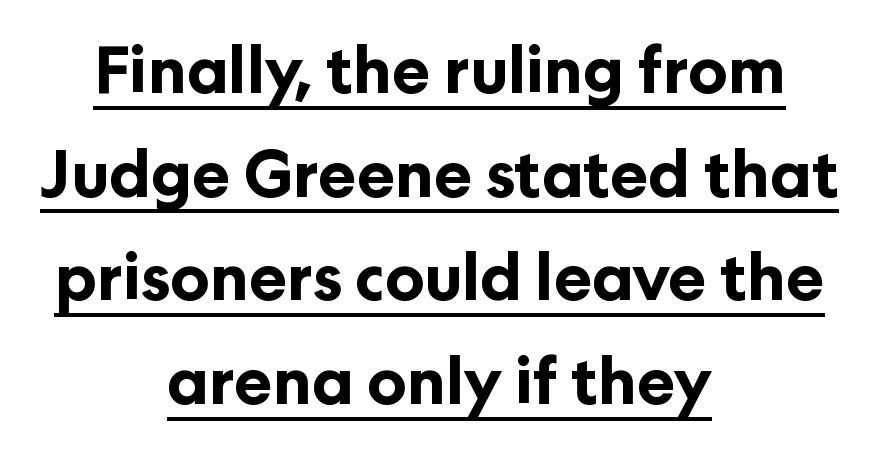
Q: Is the text bold? A: Yes.
Q: Is the text italic (slanted)? A: No, it is upright.
Q: Is the typeface a serif or a sans-serif typeface? A: Sans-serif.
Q: Is the text underlined? A: Yes.
Q: How is the paragraph aligned? A: Centered.
Q: Is the spacing between letters normal or unusually wide? A: Normal.
Q: Is the spacing between lines tight, normal or loose? A: Normal.
Q: Width (condensed, normal, or wide)? A: Normal.
Q: Stroke contrast? A: Low.
Q: x-height? A: Medium.
Q: Monospaced? A: No.
